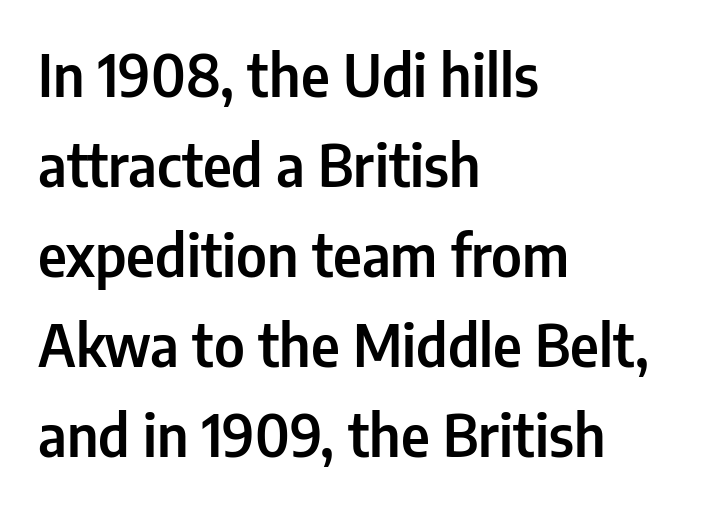
Q: Is the text italic (slanted)? A: No, it is upright.
Q: Is the typeface a serif or a sans-serif typeface? A: Sans-serif.
Q: Is the text underlined? A: No.
Q: How is the paragraph aligned? A: Left-aligned.
Q: Is the spacing between letters normal or unusually wide? A: Normal.
Q: Is the spacing between lines tight, normal or loose? A: Normal.
Q: Width (condensed, normal, or wide)? A: Condensed.
Q: Stroke contrast? A: Low.
Q: x-height? A: Medium.
Q: Monospaced? A: No.
